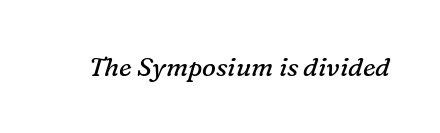
This rendering leaves character spacing at its baseline value. No letter is thick-stroked: the sample isn't bold. Descenders hang freely into open space. Every character sits at an angle, as italics do.
